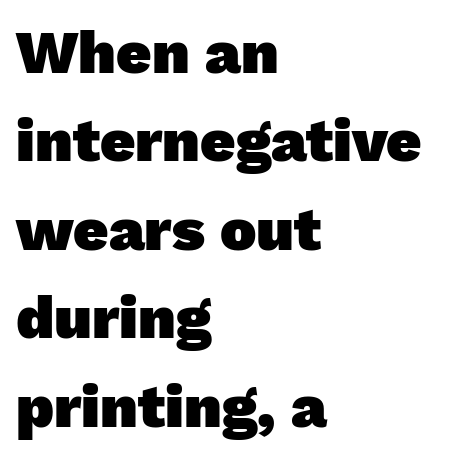
Teacher's note: observe the even left margin — that is flush-left alignment. Notice how descenders clear the ascenders below comfortably — that's standard leading. Weight check: bold — yes, fully. Here the glyphs are tracked normally, forming tight word shapes.
